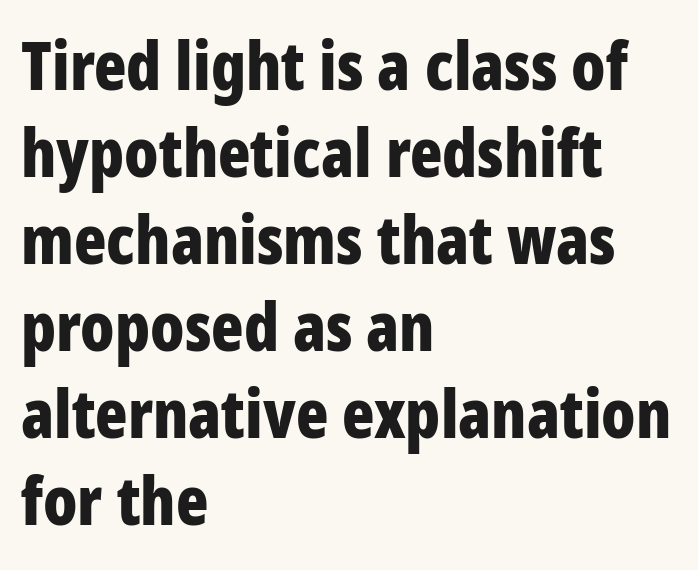
The image shows 67 px bold, condensed sans-serif type, upright; set left-aligned, normal line spacing (1.3x), normal letter spacing, not underlined; low stroke contrast and a large x-height.
